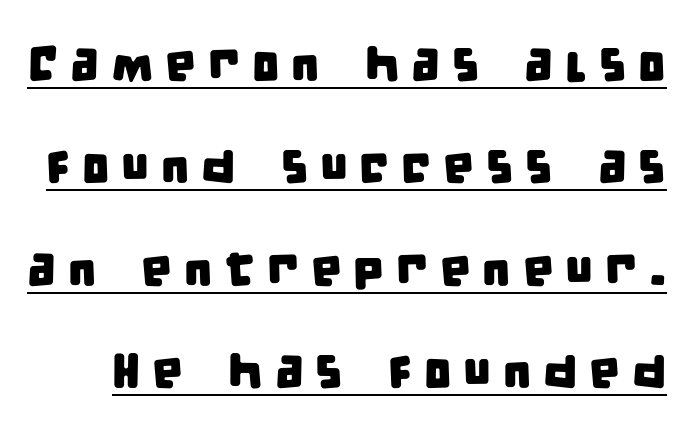
Q: Is the typeface a serif or a sans-serif typeface? A: Sans-serif.
Q: Is the text underlined? A: Yes.
Q: Is the spacing between letters normal or unusually wide? A: Unusually wide.
Q: Is the spacing between lines tight, normal or loose? A: Loose.
Q: Width (condensed, normal, or wide)? A: Condensed.
Q: Stroke contrast? A: Low.
Q: x-height? A: Large.
Q: Monospaced? A: No.
